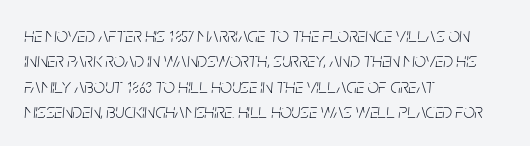
Letters rest on an invisible, unmarked baseline. These lines were composed using italics. Notice how the passage keeps a crisp vertical edge on the left only. The font sits on the lighter half of the weight spectrum, regular included. The tracking reads as untouched default to a designer's eye. What's the leading like? Ordinary, nothing unusual.
